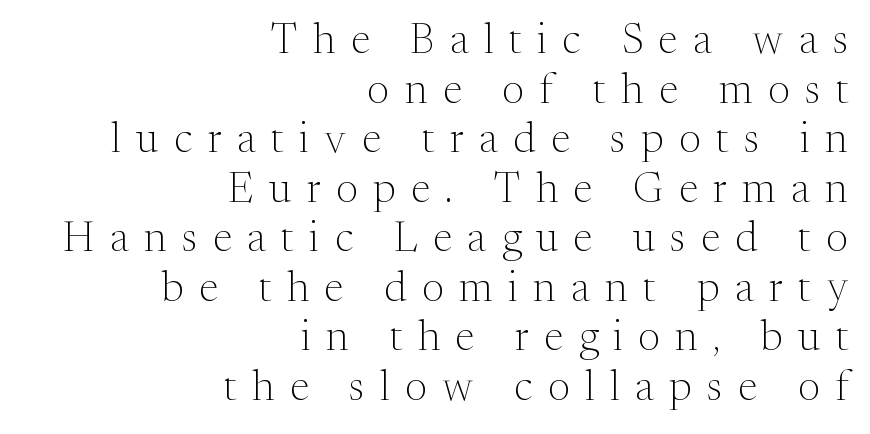
On a weight scale, this lands at 450 or below. These lines are rendered in a variable-pitch font. Serifs: yes, visible at the terminals of the letterforms. What stands out about the letter spacing? Its width — letters are far apart. The rendering anchors every line to the right-hand side. The foot of each line stays bare and open.
